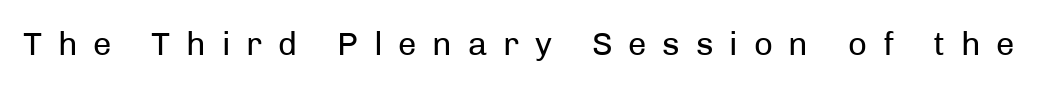
Is this a fixed-width face? No — the glyphs have proportional, varying widths. The lettering stays uniformly vertical, giving the passage a roman look. The strokes carry an ordinary text weight at most. A typesetter would call this heavily tracked-out type. Underline: absent.
